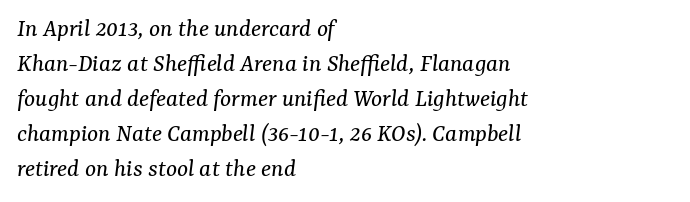
Q: Is the text bold? A: No.
Q: Is the text italic (slanted)? A: Yes, it leans right by about 7 degrees.
Q: Is the text underlined? A: No.
Q: How is the paragraph aligned? A: Left-aligned.
Q: Is the spacing between letters normal or unusually wide? A: Normal.
Q: Is the spacing between lines tight, normal or loose? A: Normal.
